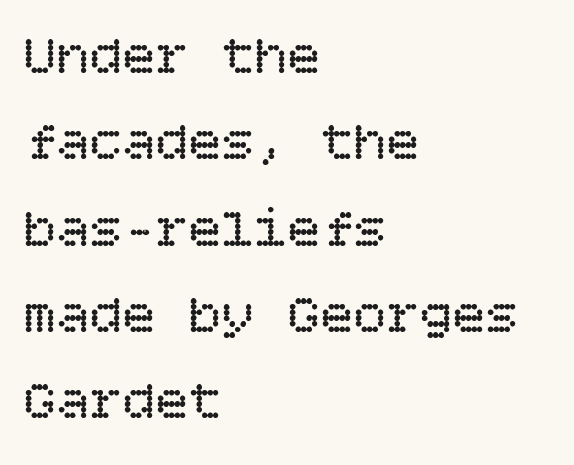
The image shows 55 px regular-weight type, upright; set left-aligned, normal line spacing (1.57x), normal letter spacing, not underlined; low stroke contrast and a large x-height.
